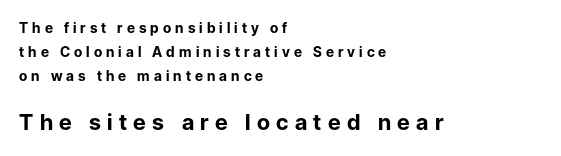
Q: Is the text bold? A: Yes.
Q: Is the text italic (slanted)? A: No, it is upright.
Q: Is the text underlined? A: No.
Q: How is the paragraph aligned? A: Left-aligned.
Q: Is the spacing between letters normal or unusually wide? A: Unusually wide.
Q: Which block of text is set in a larger size, the first (top) or the second (bottom)? A: The second (bottom) one.
